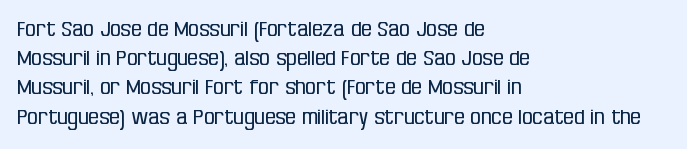
Tracking here is standard; glyphs follow each other at the usual distance. Heft: none added — not bold. These lines are set flush left with a ragged right edge. The letters stand straight up with perfectly vertical stems. Has an underline been added? It has not.
